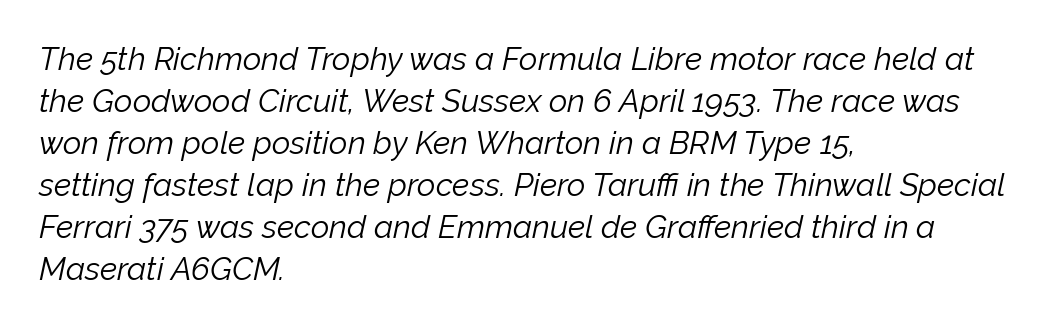
Think standard paragraph weight, or any step lighter than that. Proportional: the letters do not fall into vertical columns. Italic? Definitely — the glyphs are oblique. Underline: absent. What stands out about the letter spacing? Nothing — it is the standard amount.
